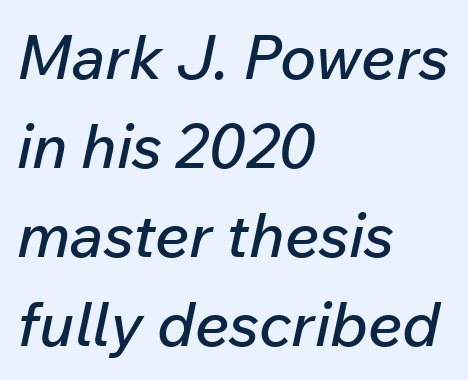
The image shows 61 px text type, italic (leaning right); set left-aligned, normal line spacing (1.46x), normal letter spacing, not underlined; low stroke contrast and a medium x-height.
